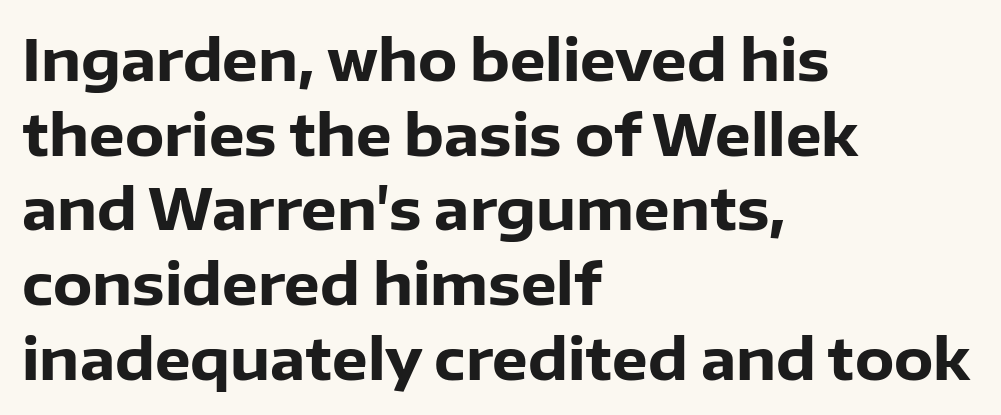
Q: Is the text bold? A: Yes.
Q: Is the text italic (slanted)? A: No, it is upright.
Q: Is the typeface a serif or a sans-serif typeface? A: Sans-serif.
Q: Is the text underlined? A: No.
Q: How is the paragraph aligned? A: Left-aligned.
Q: Is the spacing between letters normal or unusually wide? A: Normal.
Q: Is the spacing between lines tight, normal or loose? A: Normal.
Q: Width (condensed, normal, or wide)? A: Normal.
Q: Stroke contrast? A: Low.
Q: x-height? A: Medium.
Q: Monospaced? A: No.
